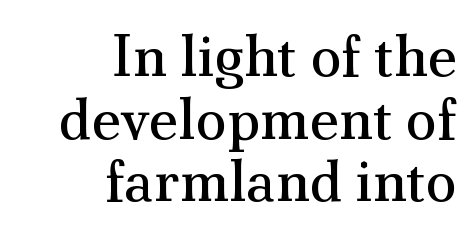
Q: Is the text bold? A: No.
Q: Is the text italic (slanted)? A: No, it is upright.
Q: Is the typeface a serif or a sans-serif typeface? A: Serif.
Q: Is the text underlined? A: No.
Q: How is the paragraph aligned? A: Right-aligned.
Q: Is the spacing between letters normal or unusually wide? A: Normal.
Q: Is the spacing between lines tight, normal or loose? A: Tight.
Q: Width (condensed, normal, or wide)? A: Normal.
Q: Stroke contrast? A: Medium.
Q: x-height? A: Small.
Q: Monospaced? A: No.
